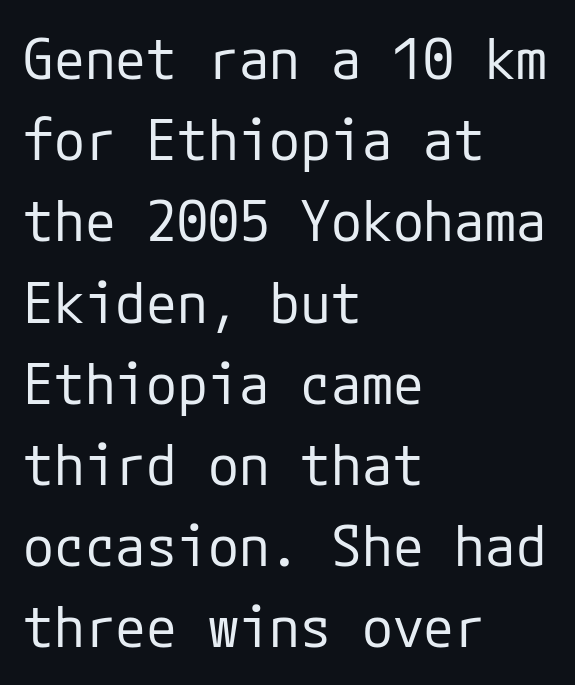
Q: Is the text bold? A: No.
Q: Is the text italic (slanted)? A: No, it is upright.
Q: Is the typeface a serif or a sans-serif typeface? A: Sans-serif.
Q: Is the text underlined? A: No.
Q: How is the paragraph aligned? A: Left-aligned.
Q: Is the spacing between letters normal or unusually wide? A: Normal.
Q: Is the spacing between lines tight, normal or loose? A: Normal.
Q: Width (condensed, normal, or wide)? A: Normal.
Q: Stroke contrast? A: Low.
Q: x-height? A: Medium.
